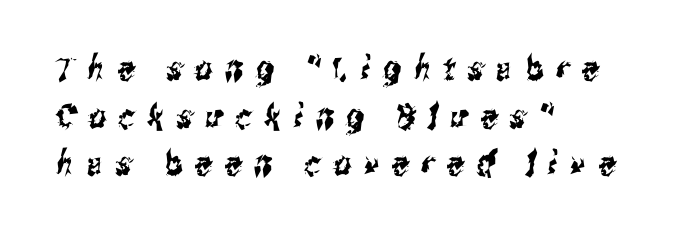
Q: Is the typeface a serif or a sans-serif typeface? A: Sans-serif.
Q: Is the text underlined? A: No.
Q: How is the paragraph aligned? A: Left-aligned.
Q: Is the spacing between letters normal or unusually wide? A: Unusually wide.
Q: Is the spacing between lines tight, normal or loose? A: Normal.
Q: Width (condensed, normal, or wide)? A: Condensed.
Q: Stroke contrast? A: Medium.
Q: x-height? A: Medium.
Q: Monospaced? A: No.
